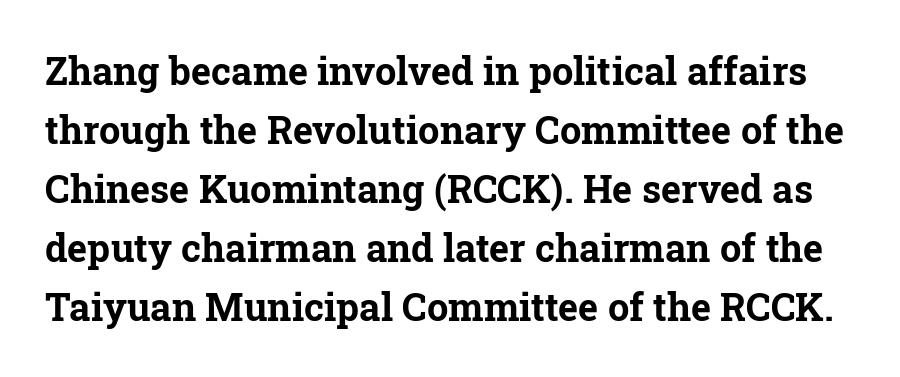
The image shows 38 px bold serif type, upright; set normal line spacing (1.55x), normal letter spacing, not underlined; low stroke contrast and a medium x-height.
